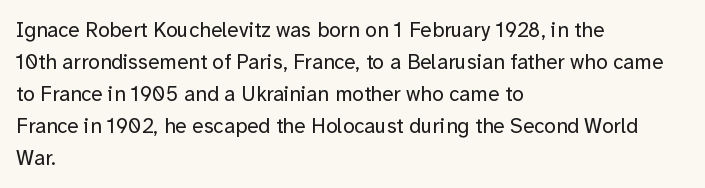
Vertical strokes here are truly vertical. The paragraph has a hard left edge and a soft right edge. The rendering uses a moderate line-height, typical for paragraphs. The cut favours lightness, reaching ordinary text weight at its darkest.
